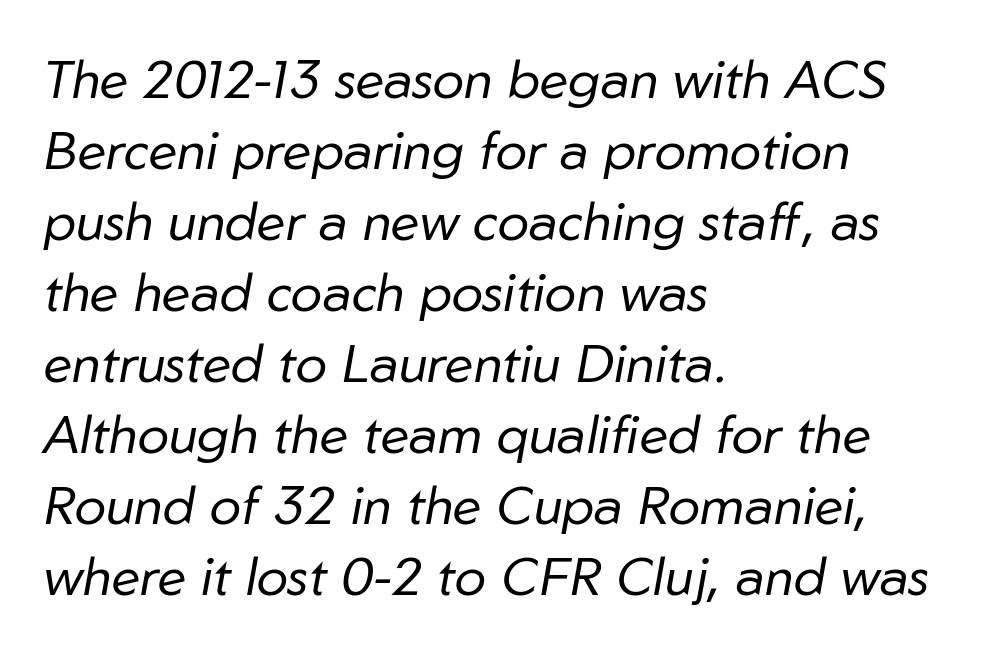
The image shows 53 px regular-weight type, italic (leaning right); set left-aligned, normal line spacing (1.34x), normal letter spacing, not underlined; low stroke contrast and a medium x-height.
